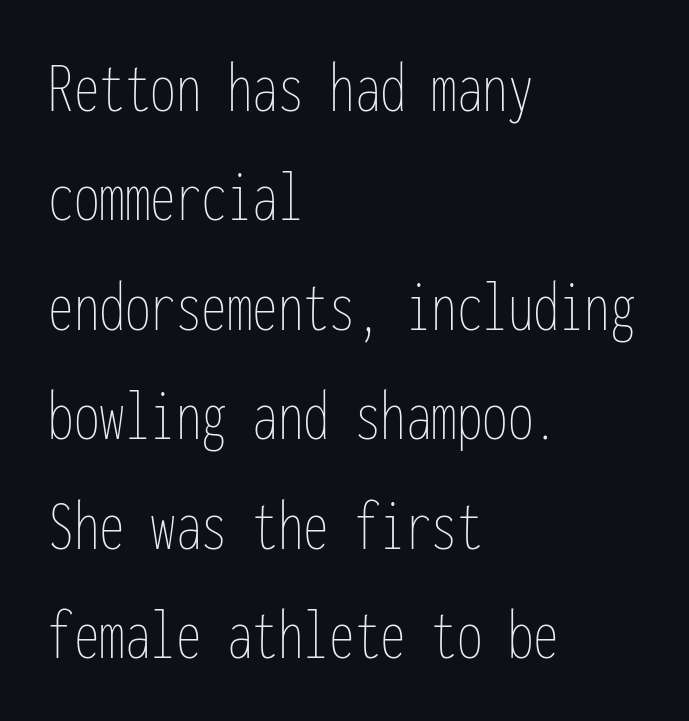
The image shows 73 px thin, condensed type, upright, monospaced; set left-aligned, normal line spacing (1.5x), normal letter spacing, not underlined; low stroke contrast and a medium x-height.
